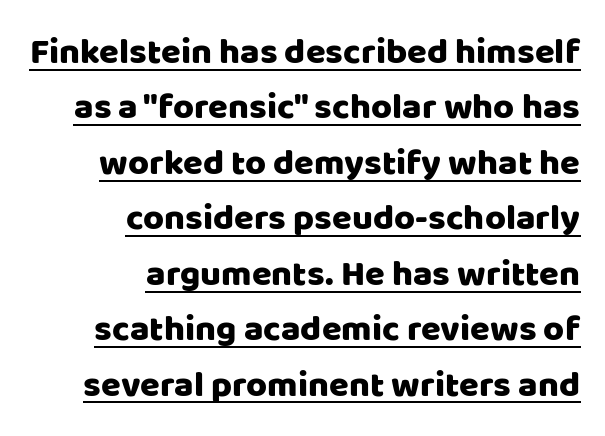
Q: Is the text italic (slanted)? A: No, it is upright.
Q: Is the typeface a serif or a sans-serif typeface? A: Sans-serif.
Q: Is the text underlined? A: Yes.
Q: How is the paragraph aligned? A: Right-aligned.
Q: Is the spacing between letters normal or unusually wide? A: Normal.
Q: Is the spacing between lines tight, normal or loose? A: Normal.
Q: Width (condensed, normal, or wide)? A: Normal.
Q: Stroke contrast? A: Low.
Q: x-height? A: Large.
Q: Monospaced? A: No.
